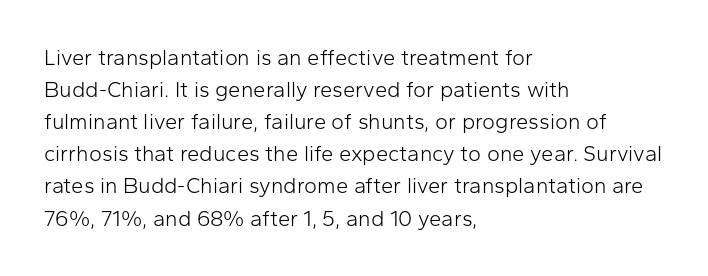
The image shows 22 px text type, upright; set left-aligned, normal line spacing (1.46x), normal letter spacing, not underlined.
